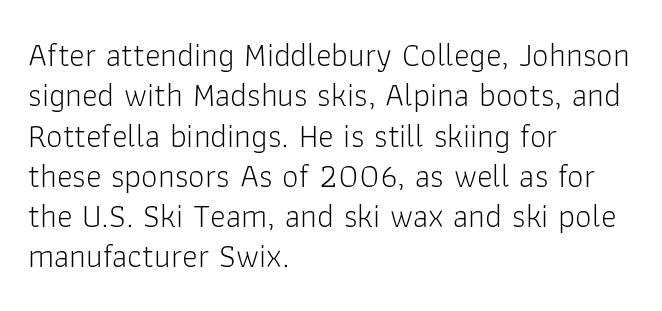
Which margin do the lines hug? The left one — the right edge is uneven. Rendered with straight, roman letterforms. The letters advance in unequal steps, a hallmark of proportional type. The type is set solid horizontally, with unmodified tracking.
